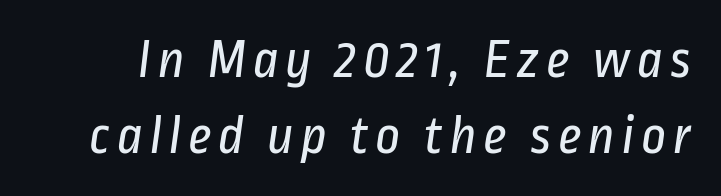
The image shows 55 px regular-weight, condensed sans-serif type; set normal line spacing (1.38x), not underlined; low stroke contrast and a medium x-height.
